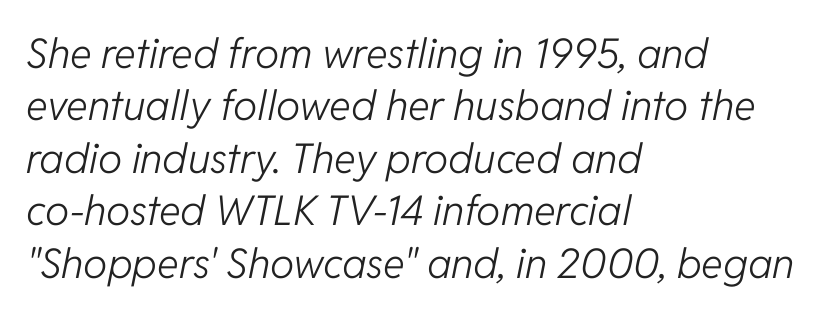
Q: Is the text bold? A: No.
Q: Is the text italic (slanted)? A: Yes, it leans right by about 11 degrees.
Q: Is the text underlined? A: No.
Q: How is the paragraph aligned? A: Left-aligned.
Q: Is the spacing between letters normal or unusually wide? A: Normal.
Q: Is the spacing between lines tight, normal or loose? A: Normal.
Q: Width (condensed, normal, or wide)? A: Normal.
Q: Stroke contrast? A: Low.
Q: x-height? A: Medium.
Q: Monospaced? A: No.
